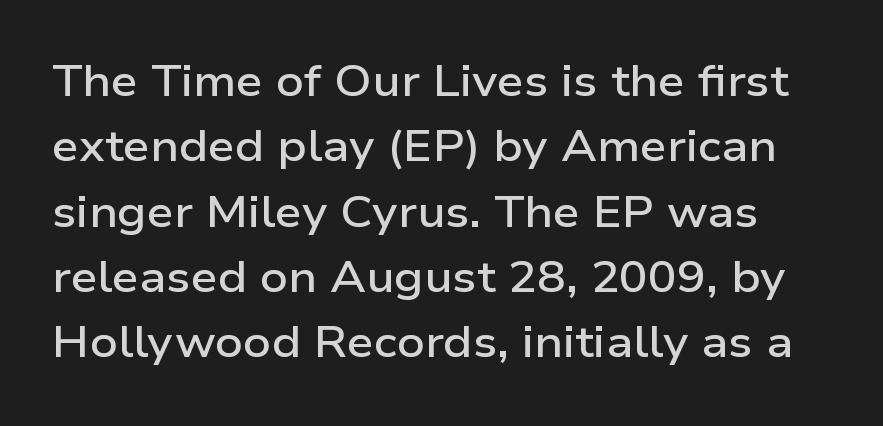
The image shows 43 px semibold, wide sans-serif type, upright; set normal line spacing (1.52x), normal letter spacing, not underlined; low stroke contrast and a medium x-height.
